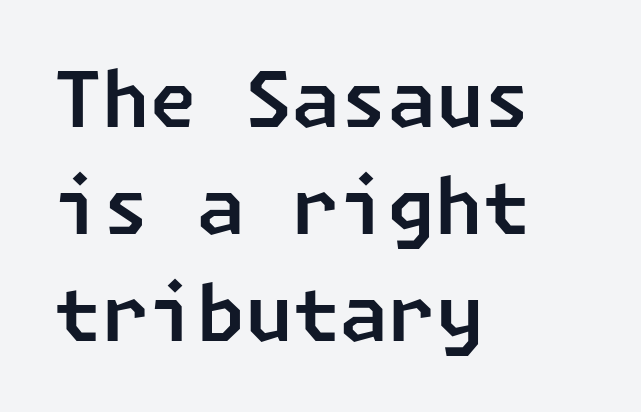
The image shows 77 px sans-serif type; set left-aligned, normal line spacing (1.39x), normal letter spacing, not underlined; low stroke contrast and a medium x-height.
